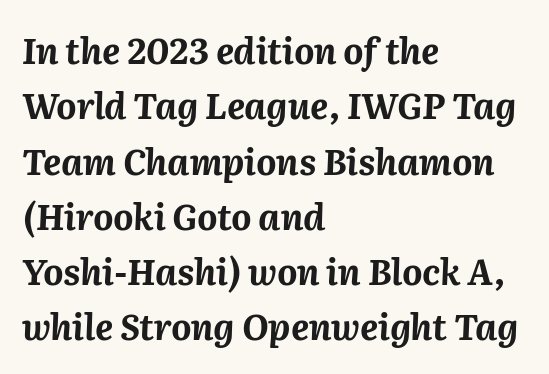
The image shows 35 px bold type, italic (leaning right); set left-aligned, normal line spacing (1.58x), normal letter spacing, not underlined; medium stroke contrast and a medium x-height.
